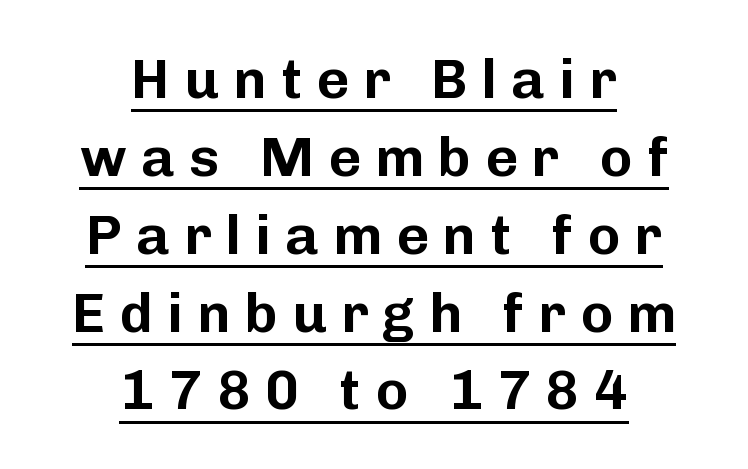
The image shows 56 px sans-serif type, upright; set centered, normal line spacing (1.39x), unusually wide letter spacing (+0.25 em), underlined; low stroke contrast and a medium x-height.
